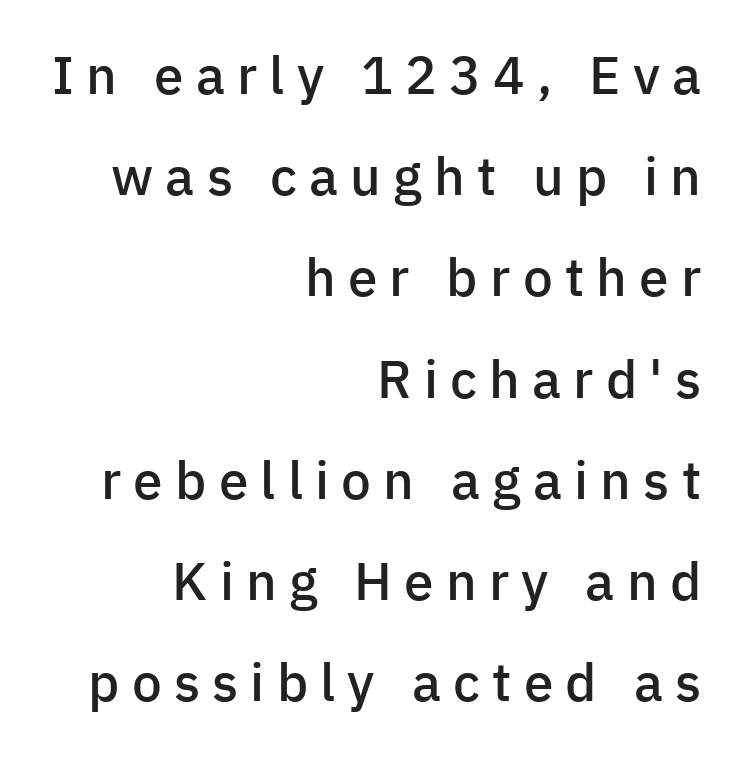
Q: Is the text bold? A: Semi-bold.
Q: Is the text italic (slanted)? A: No, it is upright.
Q: Is the typeface a serif or a sans-serif typeface? A: Sans-serif.
Q: Is the text underlined? A: No.
Q: How is the paragraph aligned? A: Right-aligned.
Q: Is the spacing between letters normal or unusually wide? A: Unusually wide.
Q: Is the spacing between lines tight, normal or loose? A: Loose.
Q: Width (condensed, normal, or wide)? A: Normal.
Q: Stroke contrast? A: Low.
Q: x-height? A: Medium.
Q: Monospaced? A: No.
